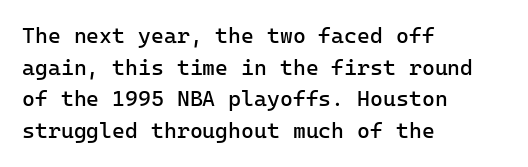
The image shows 22 px text type, upright; set left-aligned, normal line spacing (1.44x), normal letter spacing, not underlined.
